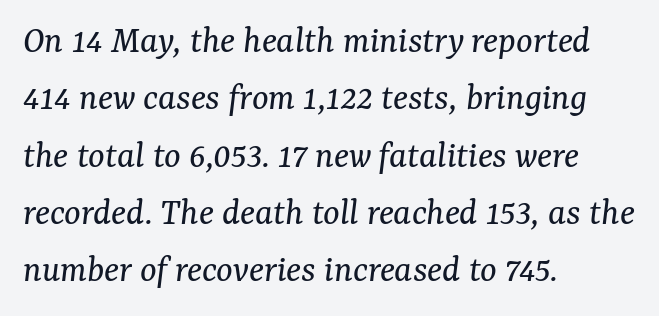
Q: Is the text bold? A: No.
Q: Is the text italic (slanted)? A: Yes, it leans right by about 7 degrees.
Q: Is the typeface a serif or a sans-serif typeface? A: Serif.
Q: Is the text underlined? A: No.
Q: How is the paragraph aligned? A: Left-aligned.
Q: Is the spacing between letters normal or unusually wide? A: Normal.
Q: Is the spacing between lines tight, normal or loose? A: Normal.
Q: Width (condensed, normal, or wide)? A: Normal.
Q: Stroke contrast? A: Medium.
Q: x-height? A: Medium.
Q: Monospaced? A: No.
